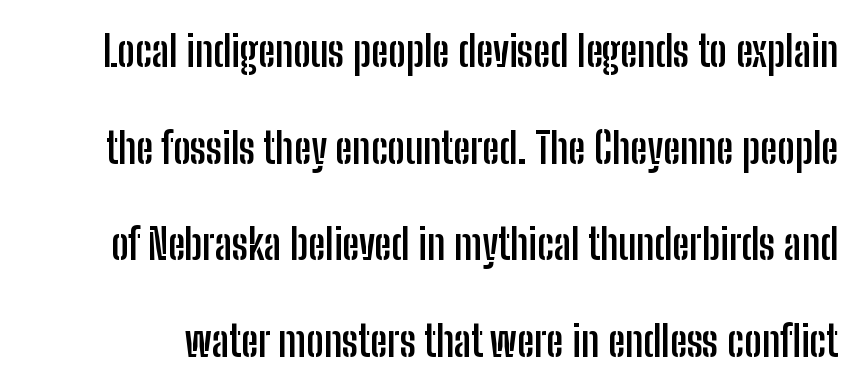
The image shows 42 px semibold, condensed sans-serif type, upright; set loose line spacing (2.3x), normal letter spacing, not underlined; low stroke contrast and a medium x-height.
